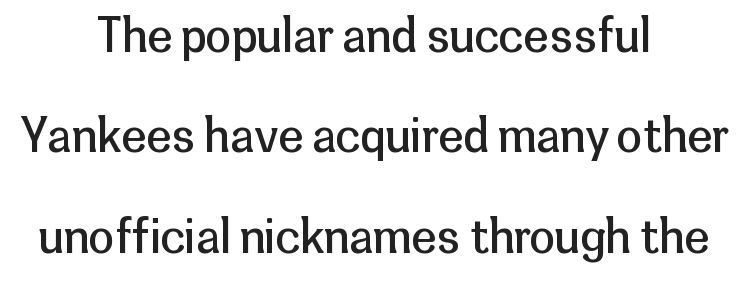
In terms of letterform style, serifs are entirely absent. Is there any slant? The stems are plumb. Reading down the block, each line starts at a different indent, mirrored at its end. How are the letters spaced? Ordinarily, with no added tracking. The line-height multiplier appears high, well above default. The font is comparable to plain body text, perhaps lighter.
